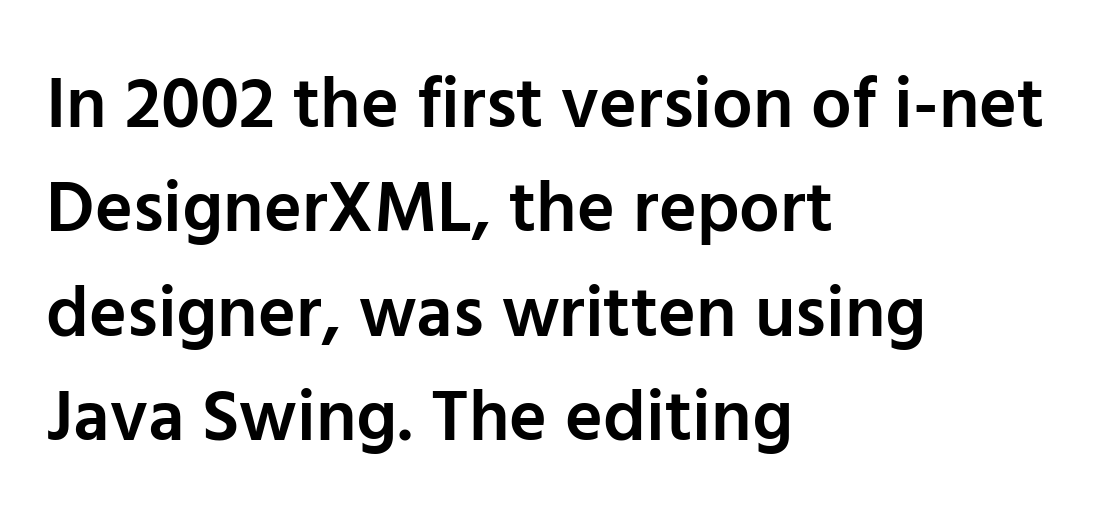
The image shows 72 px semibold sans-serif type, upright; set left-aligned, normal line spacing (1.45x), normal letter spacing, not underlined; low stroke contrast and a medium x-height.
